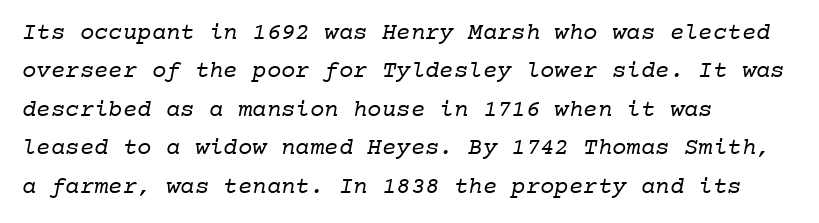
The image shows 24 px text type; set left-aligned, normal line spacing (1.6x), normal letter spacing, not underlined.
